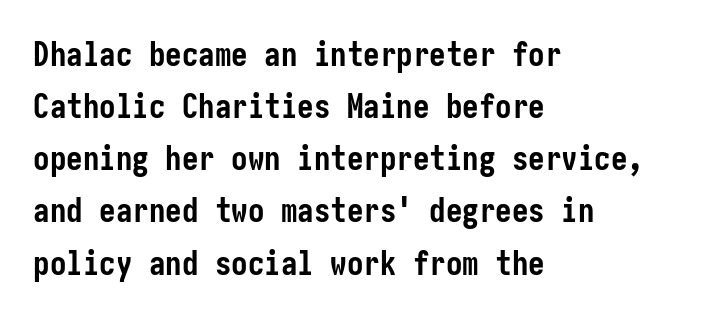
Q: Is the text bold? A: Yes.
Q: Is the text italic (slanted)? A: No, it is upright.
Q: Is the typeface a serif or a sans-serif typeface? A: Sans-serif.
Q: Is the text underlined? A: No.
Q: How is the paragraph aligned? A: Left-aligned.
Q: Is the spacing between letters normal or unusually wide? A: Normal.
Q: Is the spacing between lines tight, normal or loose? A: Normal.
Q: Width (condensed, normal, or wide)? A: Condensed.
Q: Stroke contrast? A: Low.
Q: x-height? A: Medium.
